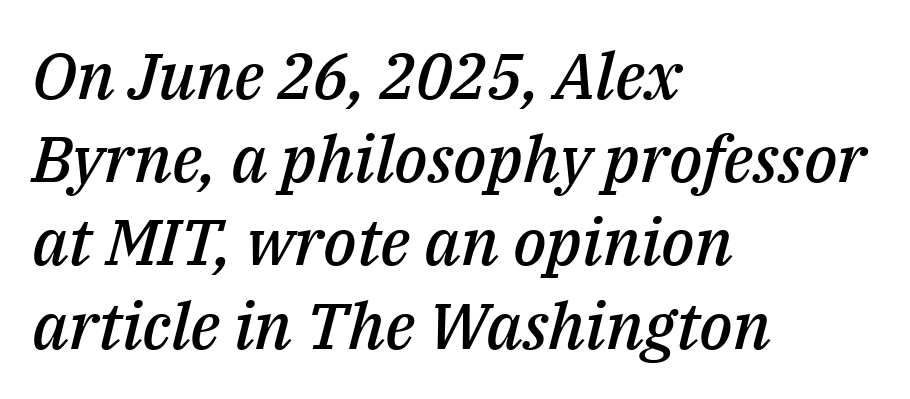
Weight: semibold (demi). In terms of posture, this sample is oblique. Line beginnings align vertically; line endings do not. Do the characters align in a grid? No, the font is proportional.
